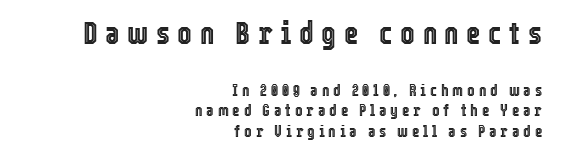
The image shows 31 px condensed type, upright; set right-aligned, normal line spacing (1.27x), unusually wide letter spacing (+0.24 em), not underlined; the first (top) block is 1.94x larger; a medium x-height.
